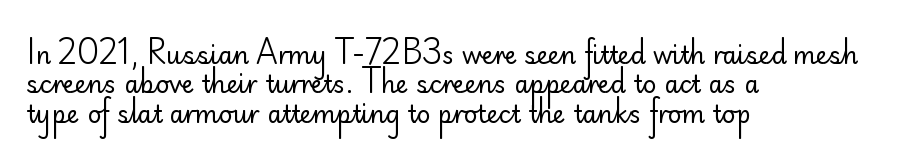
Notice how the stems are strictly vertical — no italics here. Standard letterfit; no display-style spreading of the glyphs. The space beneath each line is pristine and unruled. Counters stay open thanks to moderate or lighter strokes. A classic flush-left, rag-right setting is used for this passage.
